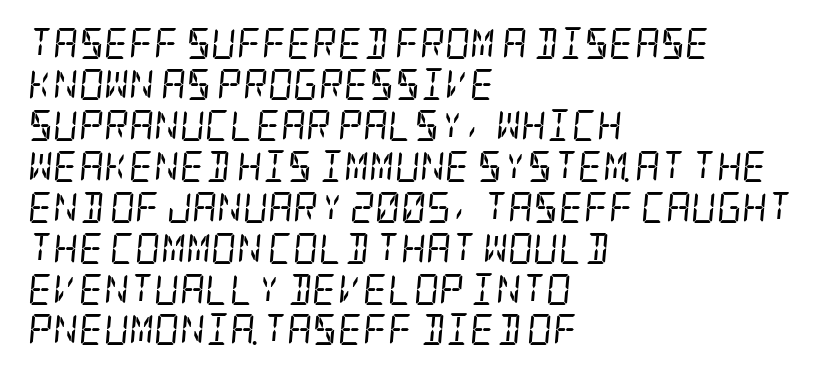
{"serif": "yes", "italic": "yes", "lean": "right", "slant_degrees": 5, "bold": "no", "weight": "regular", "width": "condensed", "stroke_contrast": "low", "x_height": "large", "underline": "no", "align": "left", "line_spacing": "normal", "line_spacing_ratio": 1.32, "letter_spacing": "normal", "letter_spacing_em": 0.0, "glyph_px": 31}
